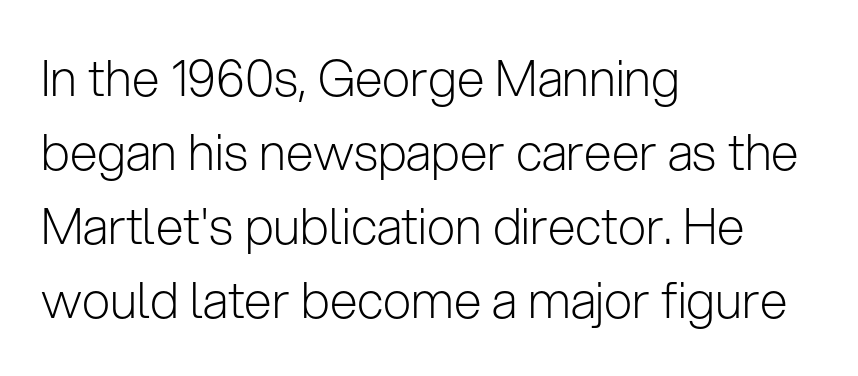
Quick note: underline off. These lines stack with their left ends in a neat column. Regarding serifs, this sample does without them. Proportional: the letters do not fall into vertical columns. Compared with typical paragraphs, the rows here are spaced about the same.
